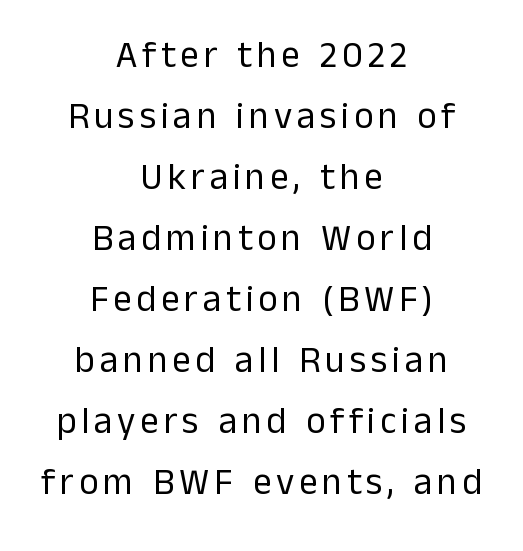
Q: Is the text bold? A: No.
Q: Is the text italic (slanted)? A: No, it is upright.
Q: Is the typeface a serif or a sans-serif typeface? A: Sans-serif.
Q: Is the text underlined? A: No.
Q: How is the paragraph aligned? A: Centered.
Q: Is the spacing between lines tight, normal or loose? A: Normal.
Q: Width (condensed, normal, or wide)? A: Normal.
Q: Stroke contrast? A: Low.
Q: x-height? A: Medium.
Q: Monospaced? A: No.
